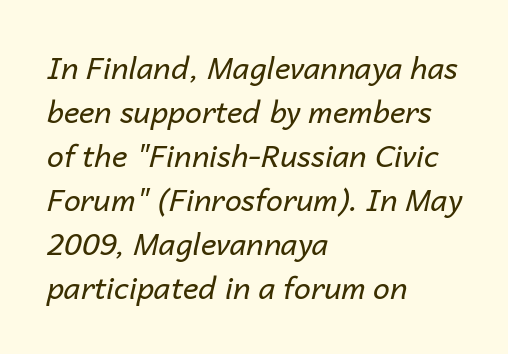
Every character sits at an angle, as italics do. Quick note: underline off. Is this a heavy cut? Hardly; it is regular or lighter. Each word holds together tightly as a unit, with standard inter-letter gaps.
